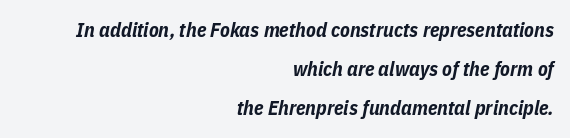
Q: Is the text bold? A: Yes.
Q: Is the text italic (slanted)? A: Yes, it leans right by about 11 degrees.
Q: Is the text underlined? A: No.
Q: How is the paragraph aligned? A: Right-aligned.
Q: Is the spacing between letters normal or unusually wide? A: Normal.
Q: Is the spacing between lines tight, normal or loose? A: Loose.
